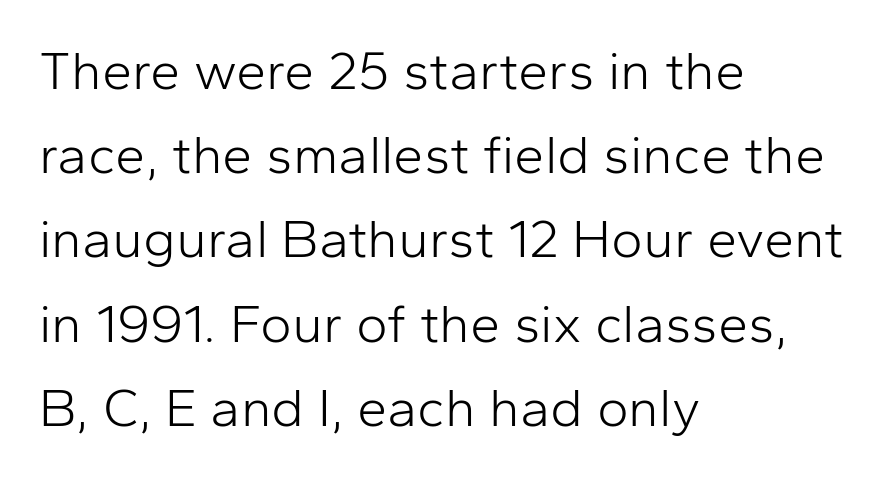
{"serif": "no", "italic": "no", "bold": "no", "weight": "light", "width": "normal", "stroke_contrast": "low", "x_height": "medium", "monospaced": "no", "underline": "no", "align": "left", "line_spacing": "normal", "line_spacing_ratio": 1.56, "letter_spacing": "normal", "letter_spacing_em": 0.0, "glyph_px": 54}
